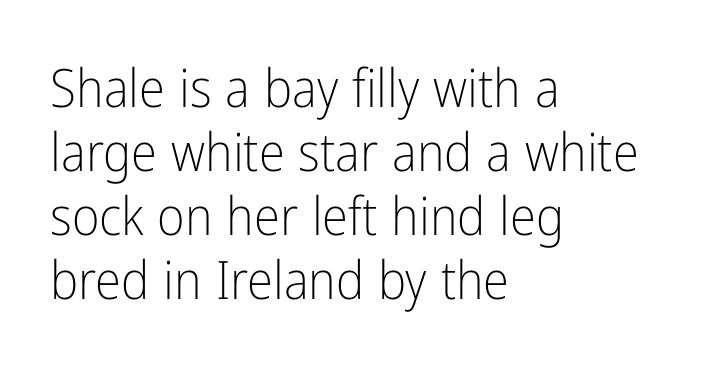
{"serif": "no", "italic": "no", "bold": "no", "weight": "light", "width": "condensed", "stroke_contrast": "low", "x_height": "medium", "monospaced": "no", "underline": "no", "align": "left", "line_spacing_ratio": 1.21, "letter_spacing": "normal", "letter_spacing_em": 0.0, "glyph_px": 53}
